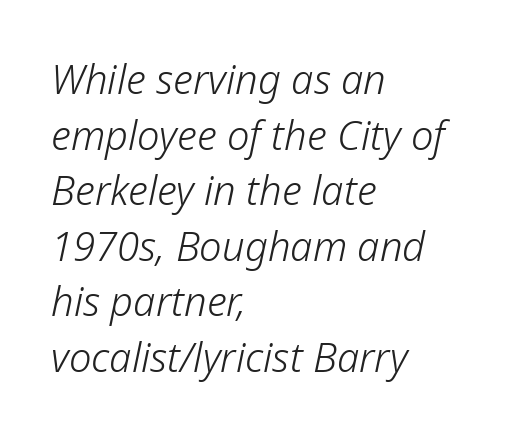
Q: Is the text bold? A: No.
Q: Is the text italic (slanted)? A: Yes, it leans right by about 12 degrees.
Q: Is the text underlined? A: No.
Q: How is the paragraph aligned? A: Left-aligned.
Q: Is the spacing between letters normal or unusually wide? A: Normal.
Q: Is the spacing between lines tight, normal or loose? A: Normal.
Q: Width (condensed, normal, or wide)? A: Normal.
Q: Stroke contrast? A: Low.
Q: x-height? A: Medium.
Q: Monospaced? A: No.
